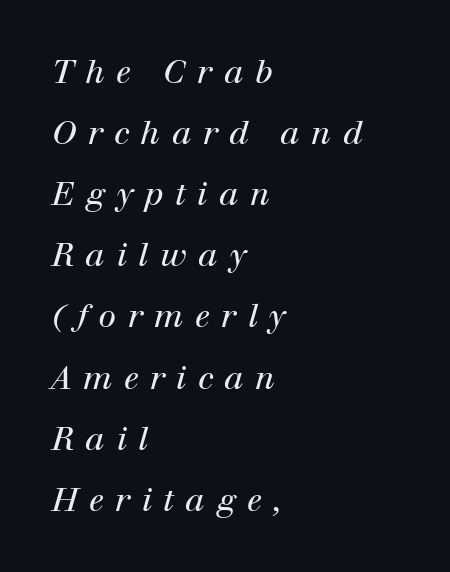
Q: Is the text bold? A: No.
Q: Is the text italic (slanted)? A: Yes, it leans right by about 12 degrees.
Q: Is the typeface a serif or a sans-serif typeface? A: Serif.
Q: Is the text underlined? A: No.
Q: How is the paragraph aligned? A: Left-aligned.
Q: Is the spacing between letters normal or unusually wide? A: Unusually wide.
Q: Is the spacing between lines tight, normal or loose? A: Loose.
Q: Width (condensed, normal, or wide)? A: Normal.
Q: Stroke contrast? A: High.
Q: x-height? A: Medium.
Q: Monospaced? A: No.
